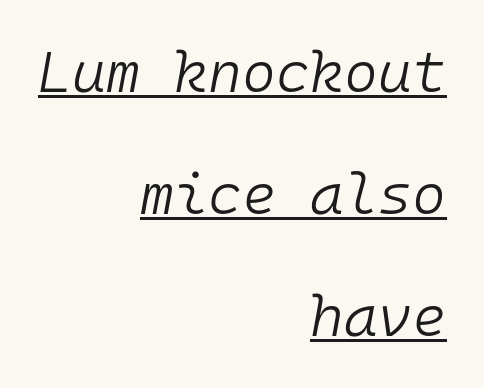
A typesetter would mark this as italic. Does extra space separate the letters? No, they use regular spacing. Every character here occupies the same horizontal width, giving the sample a typewriter-like rhythm. The lines are spread far apart with generous leading. The weight would be labelled regular, book, light, or lighter still.
